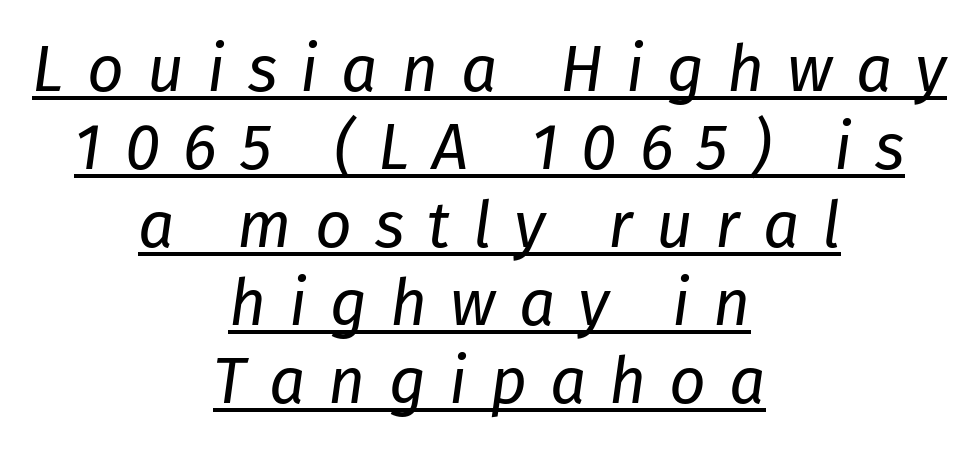
Q: Is the text bold? A: No.
Q: Is the text italic (slanted)? A: Yes, it leans right by about 8 degrees.
Q: Is the text underlined? A: Yes.
Q: How is the paragraph aligned? A: Centered.
Q: Is the spacing between letters normal or unusually wide? A: Unusually wide.
Q: Width (condensed, normal, or wide)? A: Normal.
Q: Stroke contrast? A: Low.
Q: x-height? A: Medium.
Q: Monospaced? A: No.
